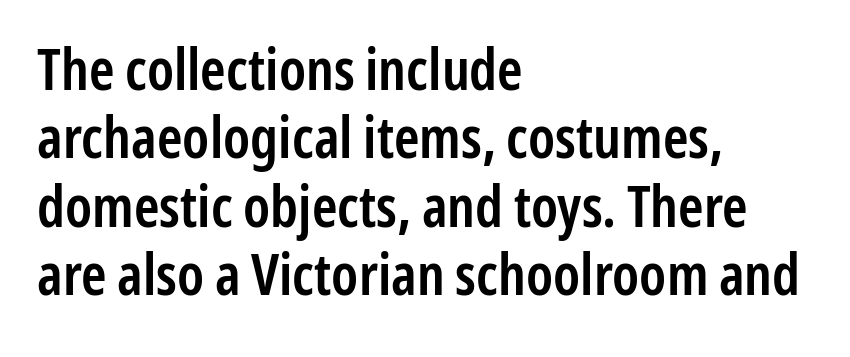
The image shows 57 px semibold, condensed sans-serif type, upright; set left-aligned, line spacing 1.2x, normal letter spacing, not underlined; low stroke contrast and a medium x-height.
